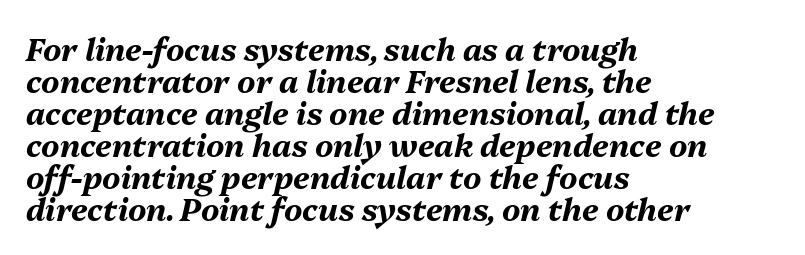
The image shows 31 px bold type, italic (leaning right); set left-aligned, tight line spacing (1.03x), normal letter spacing, not underlined; medium stroke contrast and a medium x-height.
